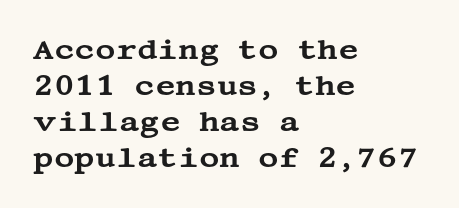
Ascenders rise straight up at ninety degrees. Interline gaps are of average width in this sample. The paragraph has a hard left edge and a soft right edge. Glyph-to-glyph distance matches everyday printed text. This sample uses a serif face.
